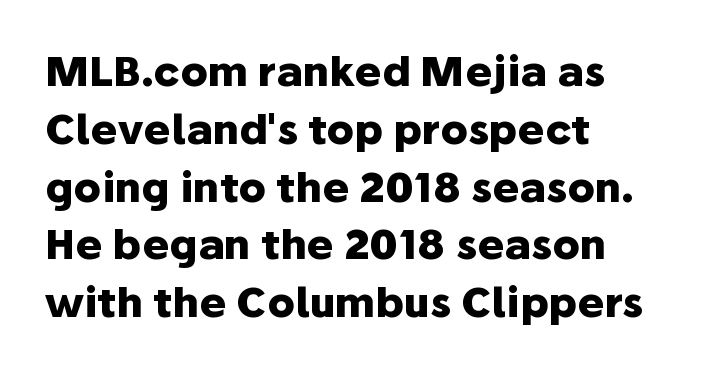
The image shows 41 px heavy sans-serif type, upright; set left-aligned, normal line spacing (1.41x), normal letter spacing, not underlined; low stroke contrast and a medium x-height.
